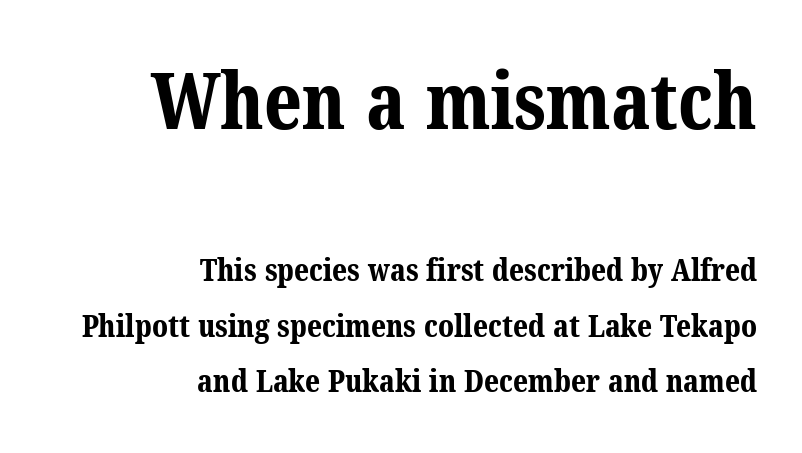
{"serif": "yes", "bold": "yes", "weight": "bold", "width": "normal", "stroke_contrast": "medium", "x_height": "medium", "monospaced": "no", "underline": "no", "align": "right", "line_spacing_ratio": 1.79, "letter_spacing": "normal", "letter_spacing_em": 0.0, "larger_block": "first", "size_ratio": 2.52, "glyph_px": 78}
